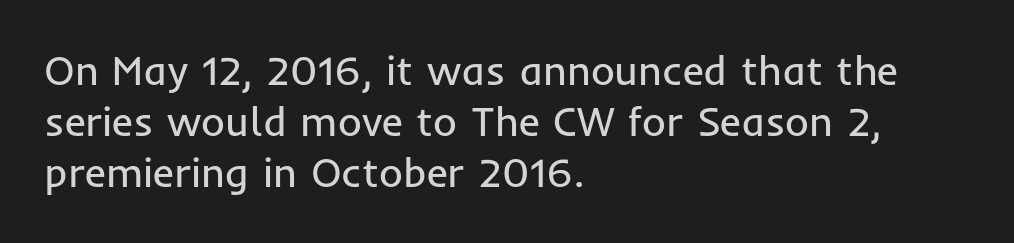
Spacing verdict: proportional, widths tailored to each character. No italicization has been applied; the sample stays upright. The zone under the glyphs is completely vacant. Compared with a typical body face, this is equally light or lighter still. The type family on display is of the sans-serif kind.
